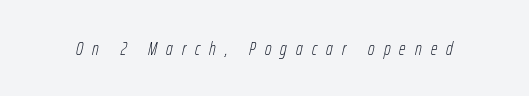
A quiet, ordinary-to-light weight characterises the typeface. The gaps between neighbouring characters are conspicuously large. Quick note: italic. Anything drawn beneath the words? Only blank space.
